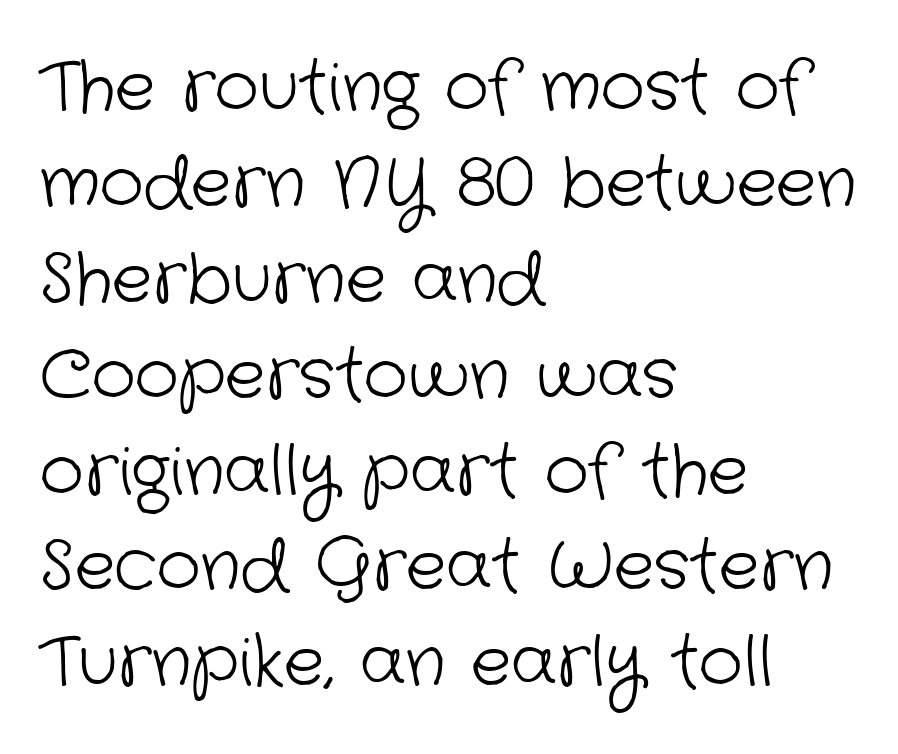
The image shows 68 px light sans-serif type; set left-aligned, normal line spacing (1.41x), normal letter spacing, not underlined; low stroke contrast and a medium x-height.
